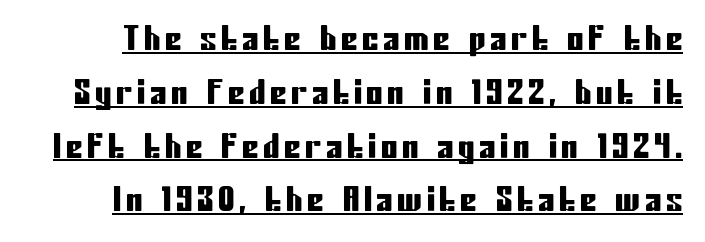
The image shows 33 px condensed sans-serif type, upright; set normal line spacing (1.63x), underlined; low stroke contrast and a medium x-height.
